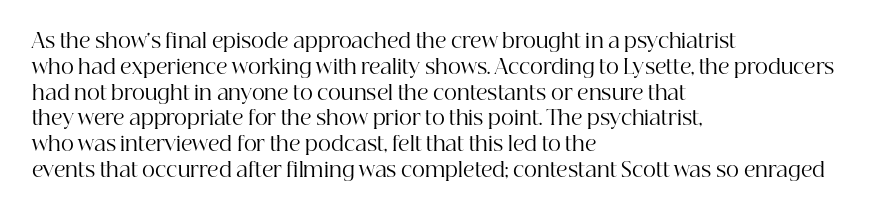
Interline gaps are of average width in this sample. Style check: upright. Tracking here is standard; glyphs follow each other at the usual distance. Stroke mass is kept to a normal reading level or below. Beneath every word, the page is bare. Leftover space on each line is placed entirely after the last word.
